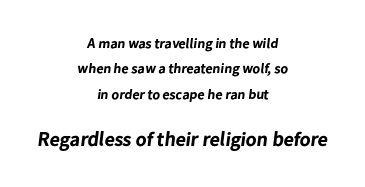
{"bold": "yes", "underline": "no", "align": "center", "line_spacing_ratio": 1.81, "letter_spacing": "normal", "letter_spacing_em": 0.0, "larger_block": "second", "size_ratio": 1.43, "glyph_px": 20}
